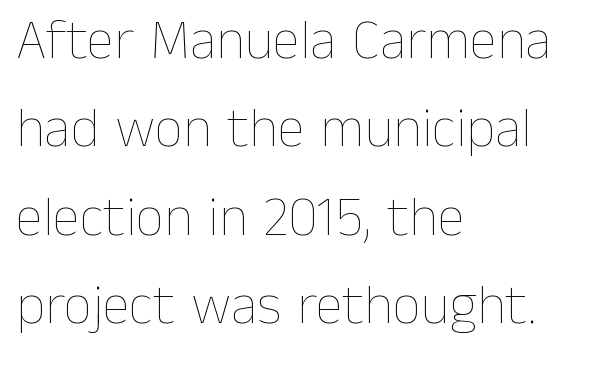
Nobody touched the tracking dial on this one. The rendering uses natural spacing where letterforms have individual widths. Letters have the restrained weight of plain body copy at most. A bare baseline throughout the passage.
